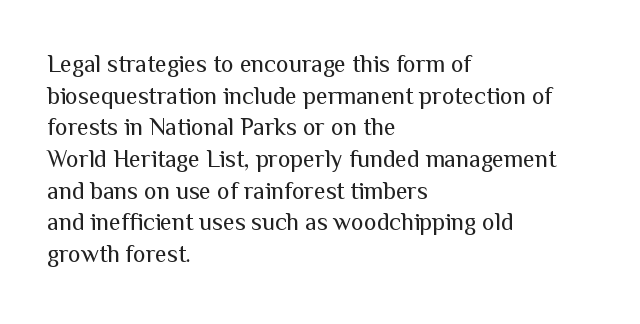
Leftover space on each line is placed entirely after the last word. The typesetting does not lean heavy: it is not bold. Honestly, the letter spacing is just normal — you wouldn't notice it. Underline: absent. If you drew a line through each stem, it would be perfectly vertical.
